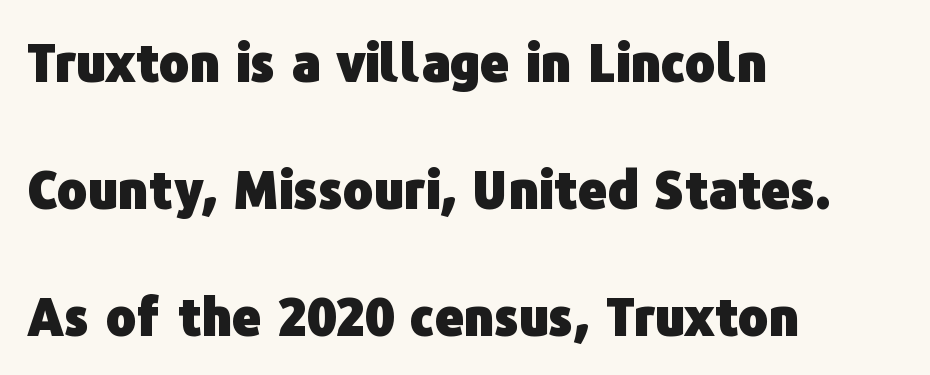
The leading is generous, giving the passage an open texture. Honestly, the letter spacing is just normal — you wouldn't notice it. The face used here is proportionally spaced, like ordinary book or web type. Caption: multi-line text, flush left, ragged right. Lines of text with bare space underneath.
